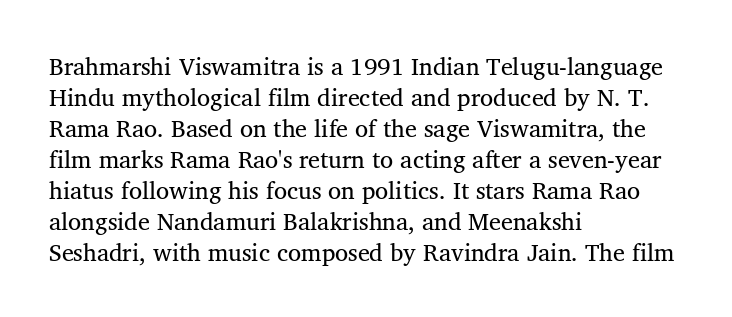
Q: Is the text bold? A: No.
Q: Is the text italic (slanted)? A: No, it is upright.
Q: Is the text underlined? A: No.
Q: How is the paragraph aligned? A: Left-aligned.
Q: Is the spacing between letters normal or unusually wide? A: Normal.
Q: Is the spacing between lines tight, normal or loose? A: Normal.
